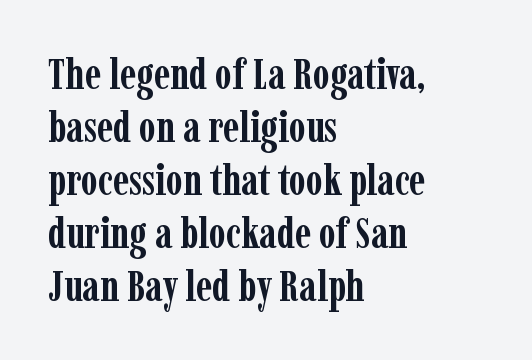
{"serif": "yes", "italic": "no", "bold": "yes", "weight": "semibold", "width": "condensed", "stroke_contrast": "low", "x_height": "medium", "monospaced": "no", "underline": "no", "align": "left", "line_spacing_ratio": 1.23, "letter_spacing": "normal", "letter_spacing_em": 0.0, "glyph_px": 43}
